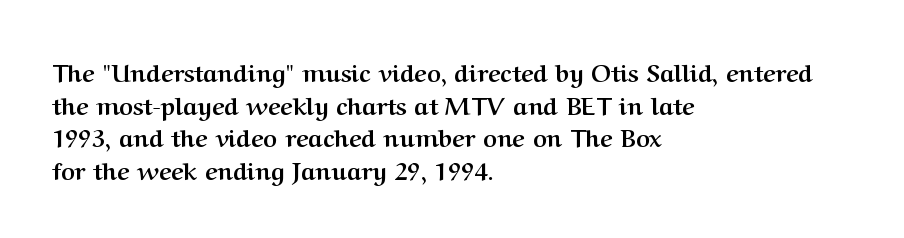
The image shows 24 px bold type, upright; set left-aligned, normal line spacing (1.36x), normal letter spacing, not underlined.
